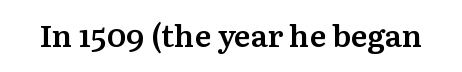
The image shows 31 px semibold serif type, upright; set normal letter spacing, not underlined; medium stroke contrast and a medium x-height.
